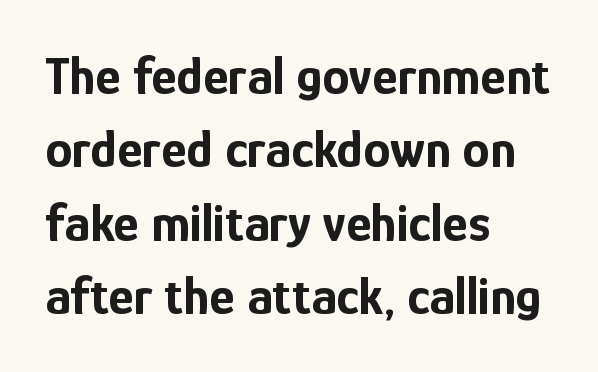
How heavy is the stroke? Heavy — this is a bold. These lines are set flush left with a ragged right edge. Compared with typical body copy, the letter spacing here is the same. The rendering shows plain stroke endings on the letterforms — a sans-serif design. The words here are not underlined.
